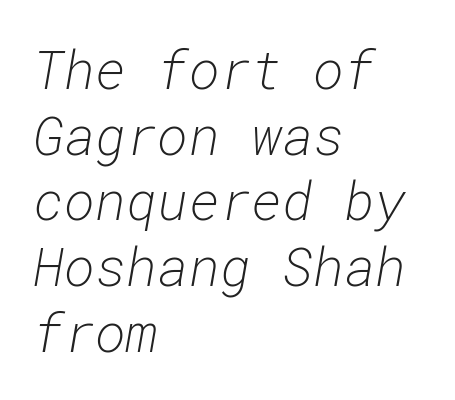
The image shows 53 px light type, italic (leaning right), monospaced; set left-aligned, line spacing 1.24x, normal letter spacing, not underlined; low stroke contrast and a medium x-height.
